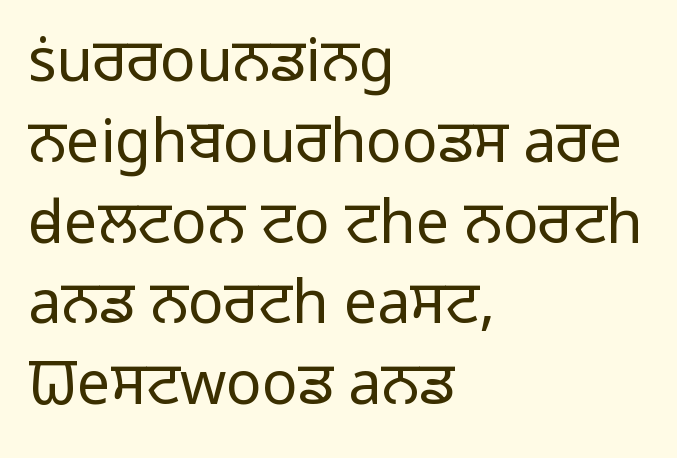
{"serif": "no", "italic": "no", "bold": "no", "weight": "light", "width": "normal", "stroke_contrast": "low", "x_height": "medium", "monospaced": "no", "underline": "no", "align": "left", "line_spacing": "normal", "line_spacing_ratio": 1.37, "letter_spacing": "normal", "letter_spacing_em": 0.0, "glyph_px": 59}
